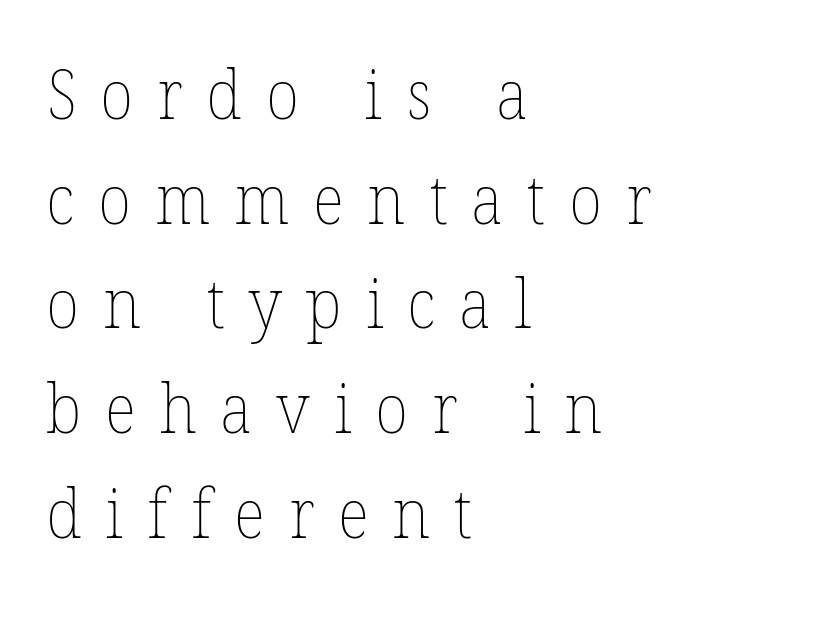
The glyphs are unaccompanied by any horizontal stroke below them. No letter is thick-stroked: the sample isn't bold. This sample uses expanded letter spacing, leaving extra air between glyphs. What's the leading like? Ordinary, nothing unusual. Looks like regular typesetting: each glyph gets only the width it needs.
